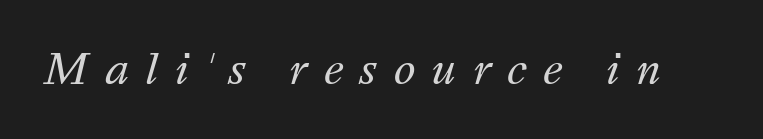
Letter spacing: wide. Character widths vary here, with narrow letters taking less room than wide ones. In terms of posture, this sample is oblique. Check the space under the baseline: it is left empty.
